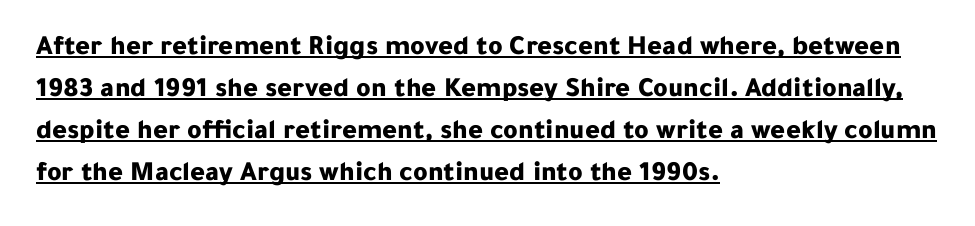
{"serif": "no", "italic": "no", "bold": "yes", "weight": "bold", "width": "normal", "stroke_contrast": "low", "x_height": "medium", "monospaced": "no", "underline": "yes", "align": "left", "line_spacing": "normal", "line_spacing_ratio": 1.5, "letter_spacing": "normal", "letter_spacing_em": 0.0, "glyph_px": 28}
